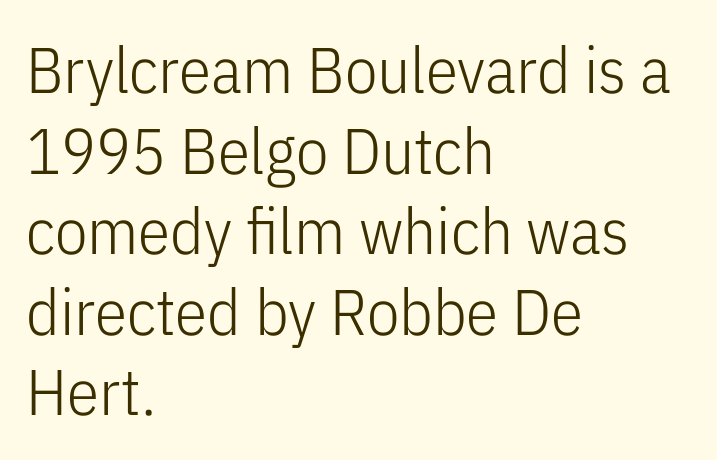
The image shows 65 px light, condensed sans-serif type, upright; set left-aligned, line spacing 1.24x, normal letter spacing, not underlined; low stroke contrast and a medium x-height.
